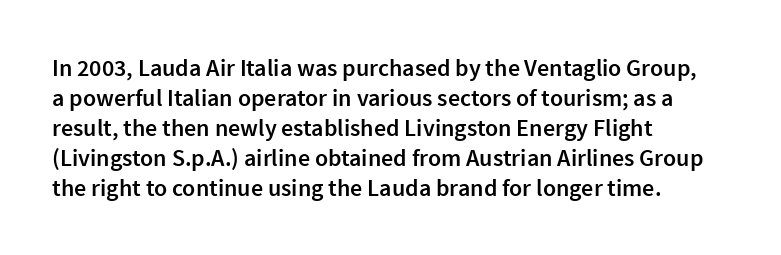
Unmarked baselines from the first word to the last. The leading is moderate, giving the passage an even texture. A bit beefed up — I'd call it semibold rather than bold. Horizontal alignment here is leftward, the default for most running prose. Style check: upright. Honestly, the letter spacing is just normal — you wouldn't notice it.
